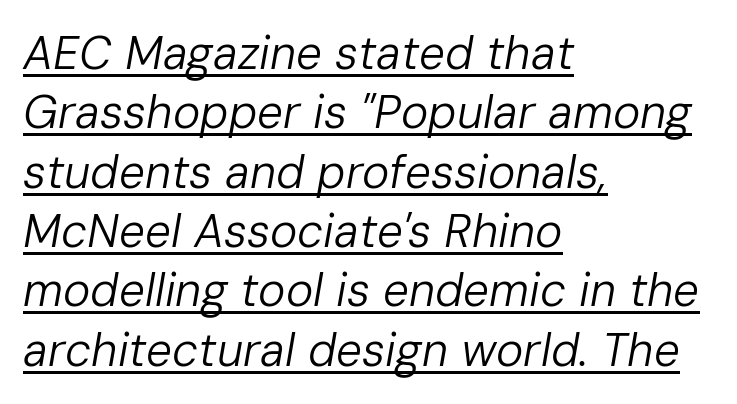
Q: Is the text bold? A: No.
Q: Is the text italic (slanted)? A: Yes, it leans right by about 10 degrees.
Q: Is the text underlined? A: Yes.
Q: How is the paragraph aligned? A: Left-aligned.
Q: Is the spacing between letters normal or unusually wide? A: Normal.
Q: Is the spacing between lines tight, normal or loose? A: Normal.
Q: Width (condensed, normal, or wide)? A: Normal.
Q: Stroke contrast? A: Low.
Q: x-height? A: Medium.
Q: Monospaced? A: No.
